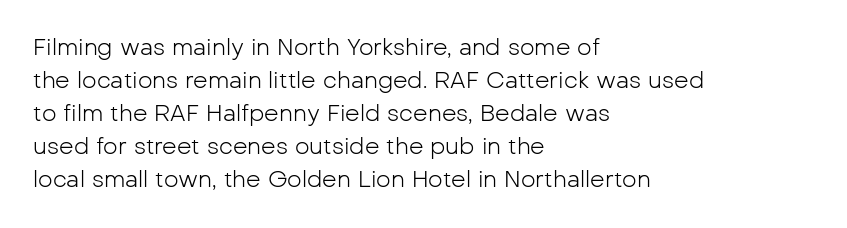
{"italic": "no", "bold": "no", "underline": "no", "align": "left", "line_spacing": "normal", "line_spacing_ratio": 1.44, "letter_spacing": "normal", "letter_spacing_em": 0.0, "glyph_px": 23}
